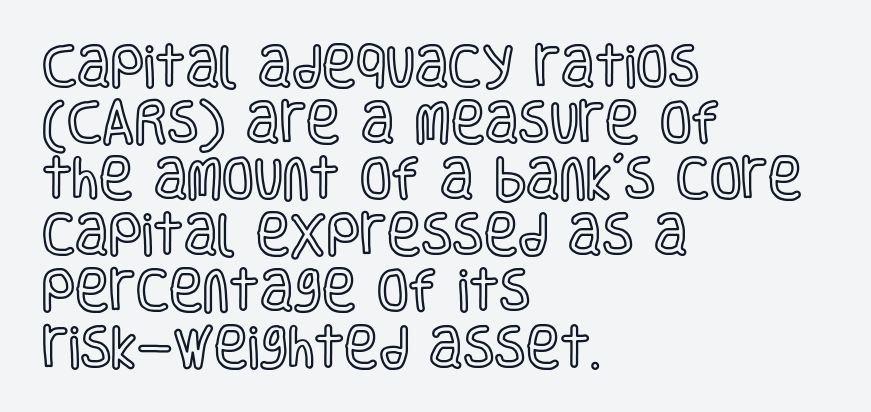
Q: Is the text italic (slanted)? A: No, it is upright.
Q: Is the text underlined? A: No.
Q: How is the paragraph aligned? A: Left-aligned.
Q: Is the spacing between letters normal or unusually wide? A: Normal.
Q: Width (condensed, normal, or wide)? A: Condensed.
Q: x-height? A: Large.
Q: Monospaced? A: No.
